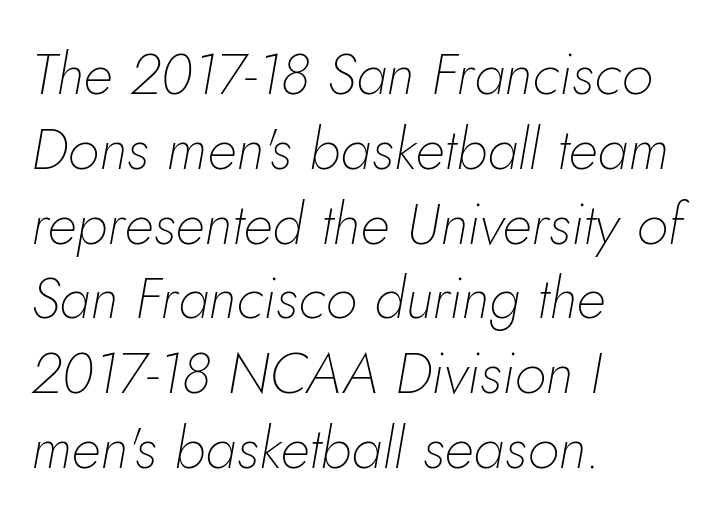
The image shows 58 px thin type, italic (leaning right); set left-aligned, normal line spacing (1.29x), normal letter spacing, not underlined; low stroke contrast and a small x-height.
